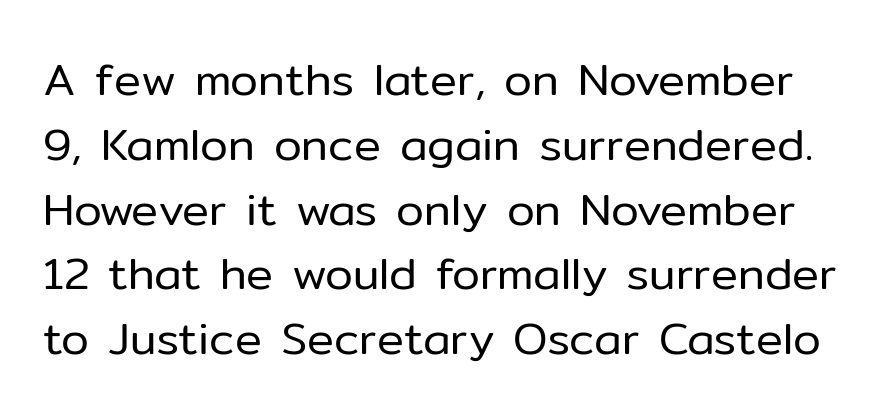
{"serif": "no", "italic": "no", "bold": "no", "weight": "regular", "width": "normal", "stroke_contrast": "low", "x_height": "medium", "monospaced": "no", "underline": "no", "line_spacing": "normal", "line_spacing_ratio": 1.44, "letter_spacing": "normal", "letter_spacing_em": 0.0, "glyph_px": 45}
